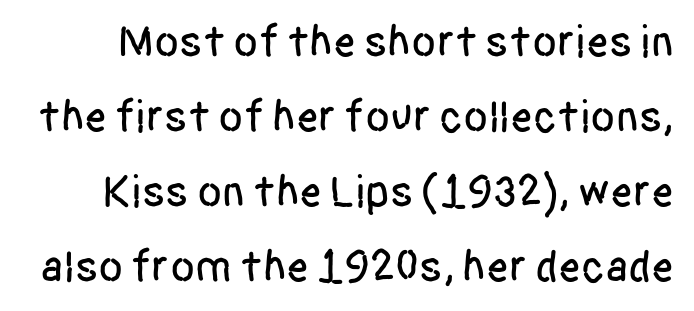
The image shows 45 px condensed sans-serif type, upright; set normal line spacing (1.67x), normal letter spacing, not underlined; low stroke contrast and a large x-height.
